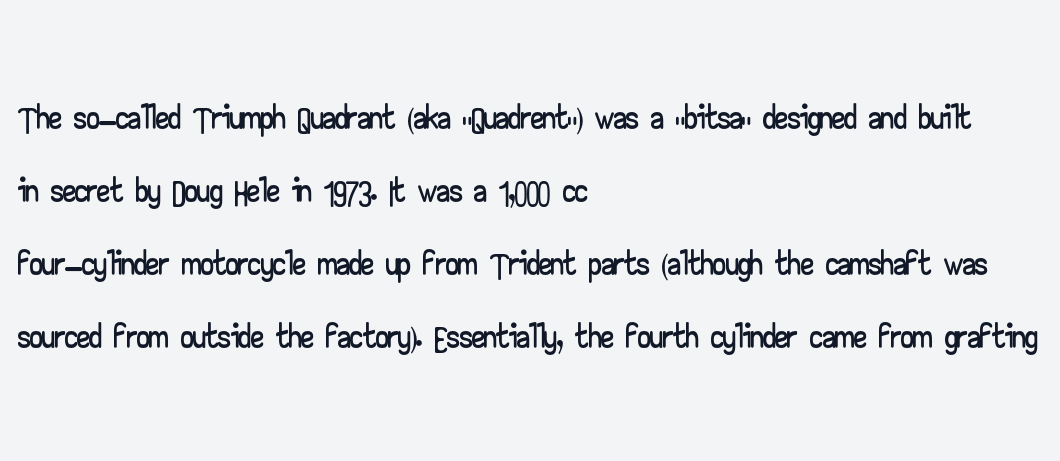
The rag falls on the right side of this text block. Spacing between characters is what you'd get straight out of the box. What's the leading like? Ordinary, nothing unusual. This rendering employs a face without finishing strokes, i.e., a sans-serif. Spacing verdict: proportional, widths tailored to each character.
